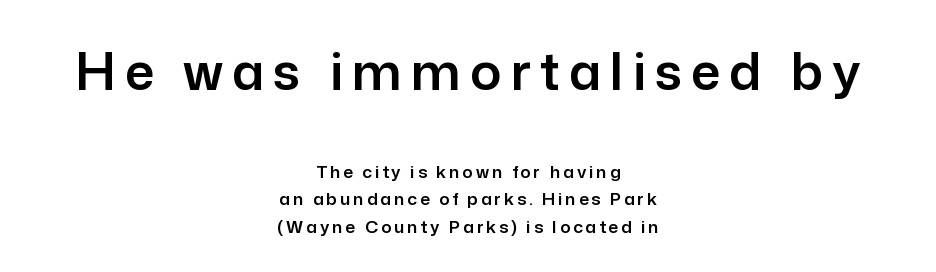
The image shows 52 px sans-serif type, upright; set centered, normal line spacing (1.62x), not underlined; the first (top) block is 3.06x larger; low stroke contrast and a medium x-height.
